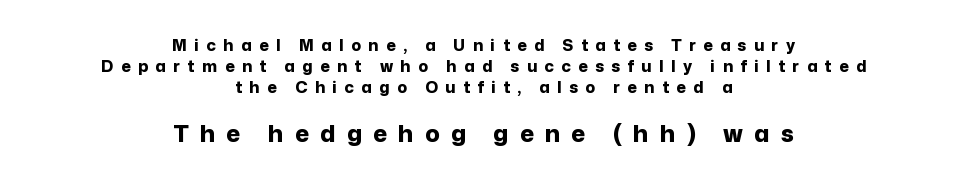
Character size in the trailing block exceeds that of the leading block. Typographic density is high because the face is bold. The specimen omits any rule beneath the text block's lines. The space between consecutive lines is moderate. The lines are quadded center.
